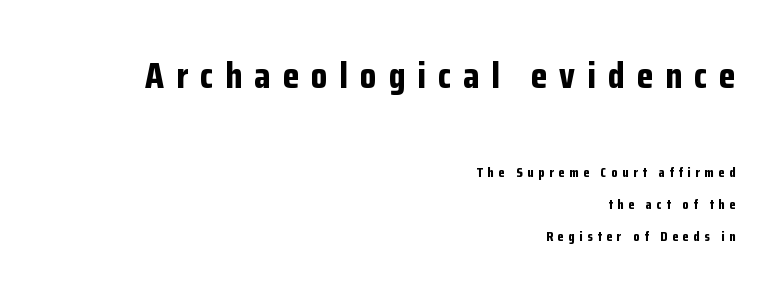
{"serif": "no", "italic": "no", "bold": "yes", "weight": "bold", "width": "condensed", "stroke_contrast": "low", "x_height": "medium", "monospaced": "no", "underline": "no", "align": "right", "line_spacing": "loose", "line_spacing_ratio": 2.3, "letter_spacing": "wide", "letter_spacing_em": 0.33, "larger_block": "first", "size_ratio": 2.64, "glyph_px": 37}
